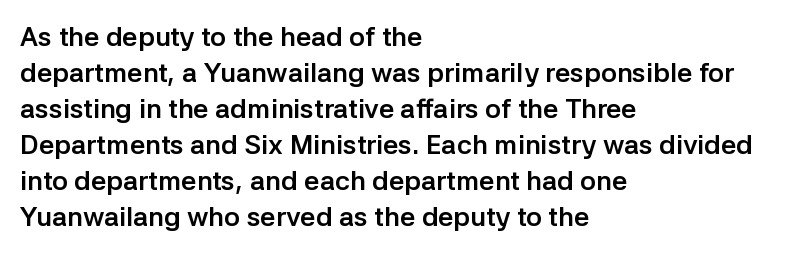
{"italic": "no", "bold": "yes", "underline": "no", "align": "left", "line_spacing": "normal", "line_spacing_ratio": 1.33, "letter_spacing": "normal", "letter_spacing_em": 0.0, "glyph_px": 27}
